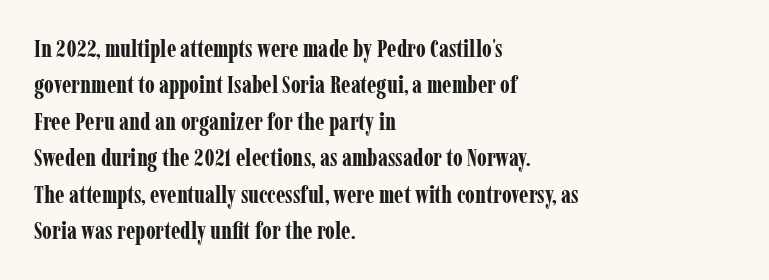
Q: Is the text bold? A: Yes.
Q: Is the text italic (slanted)? A: No, it is upright.
Q: Is the text underlined? A: No.
Q: How is the paragraph aligned? A: Left-aligned.
Q: Is the spacing between letters normal or unusually wide? A: Normal.
Q: Is the spacing between lines tight, normal or loose? A: Normal.
